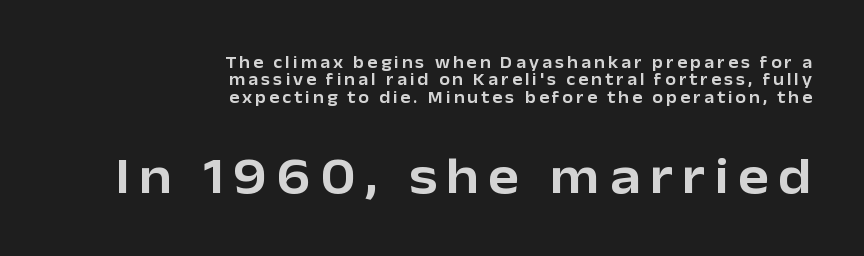
Q: Is the text italic (slanted)? A: No, it is upright.
Q: Is the typeface a serif or a sans-serif typeface? A: Sans-serif.
Q: Is the text underlined? A: No.
Q: How is the paragraph aligned? A: Right-aligned.
Q: Is the spacing between lines tight, normal or loose? A: Tight.
Q: Which block of text is set in a larger size, the first (top) or the second (bottom)? A: The second (bottom) one.
Q: Width (condensed, normal, or wide)? A: Normal.
Q: Stroke contrast? A: Low.
Q: x-height? A: Medium.
Q: Monospaced? A: No.
